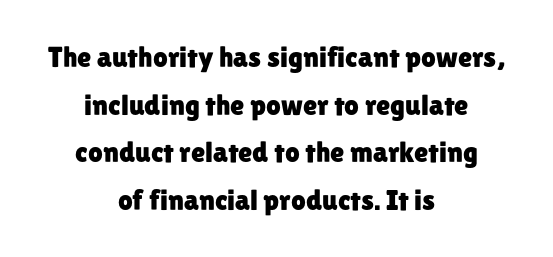
Q: Is the text italic (slanted)? A: No, it is upright.
Q: Is the typeface a serif or a sans-serif typeface? A: Sans-serif.
Q: Is the text underlined? A: No.
Q: How is the paragraph aligned? A: Centered.
Q: Is the spacing between letters normal or unusually wide? A: Normal.
Q: Is the spacing between lines tight, normal or loose? A: Normal.
Q: Width (condensed, normal, or wide)? A: Normal.
Q: Stroke contrast? A: Low.
Q: x-height? A: Medium.
Q: Monospaced? A: No.
